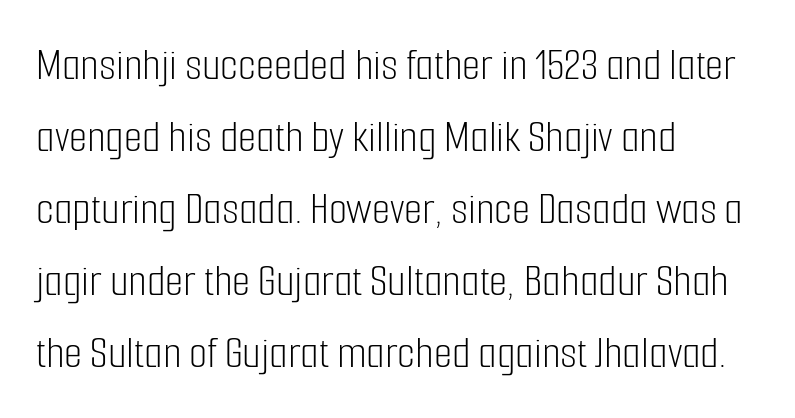
The typography opts for an upright posture over an oblique one. Inter-character spacing is left at the font's built-in metrics. A typesetter would call this proportional, since set widths differ per character. The passage shown stacks its lines at a standard gap. A typesetter would label this face a sans.
